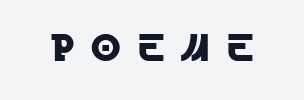
Each letter keeps its own natural width here, so spacing adapts to shape. The specimen reads as upright at a glance. The area under the type is left untouched. You could only call the tracking loose — the letters float apart. This sample uses a sans-serif face.
